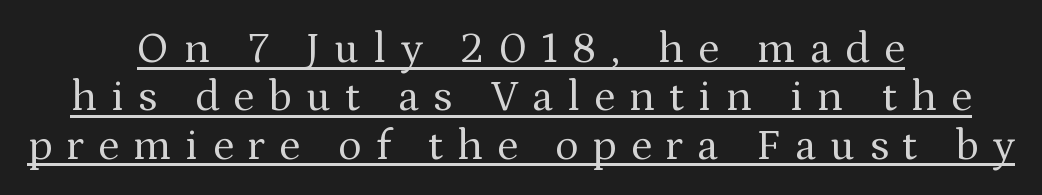
Q: Is the text bold? A: No.
Q: Is the text italic (slanted)? A: No, it is upright.
Q: Is the typeface a serif or a sans-serif typeface? A: Serif.
Q: Is the text underlined? A: Yes.
Q: How is the paragraph aligned? A: Centered.
Q: Is the spacing between letters normal or unusually wide? A: Unusually wide.
Q: Is the spacing between lines tight, normal or loose? A: Tight.
Q: Width (condensed, normal, or wide)? A: Normal.
Q: Stroke contrast? A: Medium.
Q: x-height? A: Medium.
Q: Monospaced? A: No.
